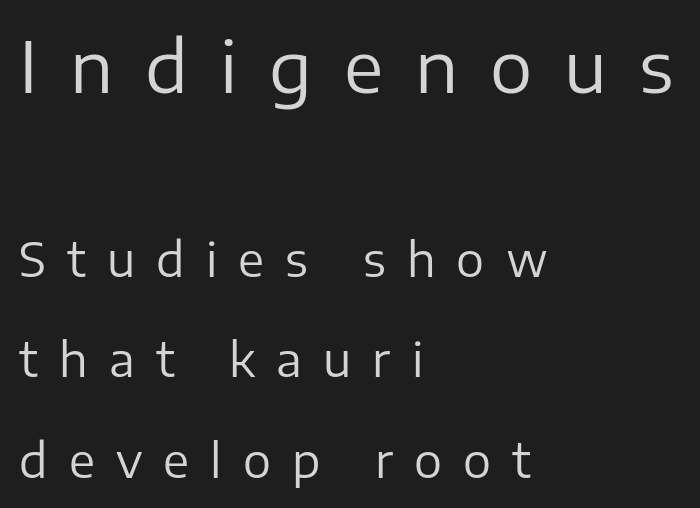
The image shows 71 px regular-weight sans-serif type, upright; set left-aligned, loose line spacing (2.14x), unusually wide letter spacing (+0.45 em), not underlined; the first (top) block is 1.51x larger; low stroke contrast and a medium x-height.
